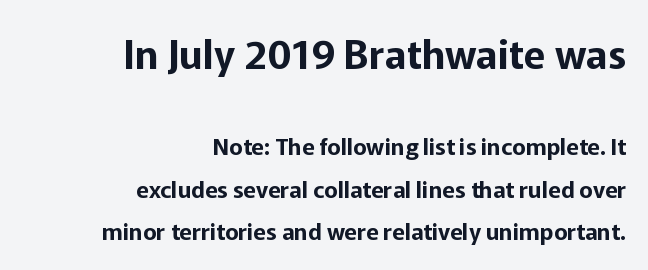
The image shows 40 px sans-serif type, upright; set right-aligned, line spacing 1.85x, normal letter spacing, not underlined; the first (top) block is 1.74x larger; low stroke contrast and a medium x-height.
